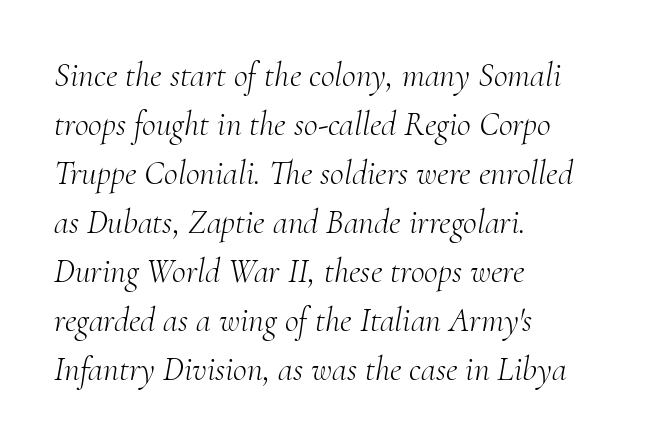
The image shows 34 px light serif type, italic (leaning right); set left-aligned, normal line spacing (1.44x), normal letter spacing, not underlined; medium stroke contrast and a small x-height.
